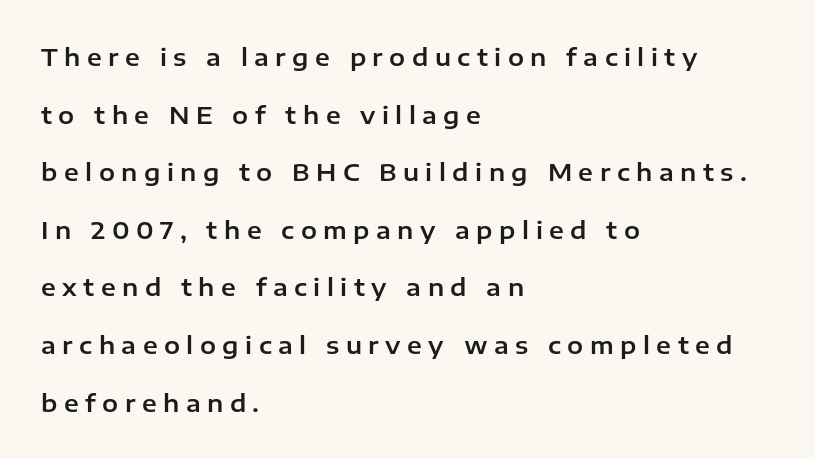
{"italic": "no", "underline": "no", "align": "left", "line_spacing": "loose", "line_spacing_ratio": 2.4, "letter_spacing": "wide", "letter_spacing_em": 0.27, "glyph_px": 24}
